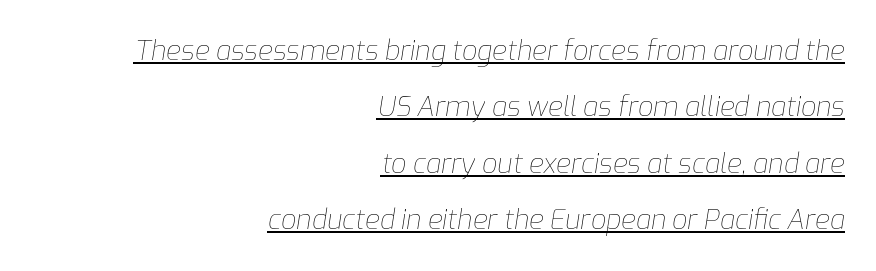
The axis of the letterforms is tilted away from vertical. The tracking reads as untouched default to a designer's eye. The block of text is sparse from top to bottom, with ample space between rows. This is underlined copy, the kind a proofreader might mark for attention.
